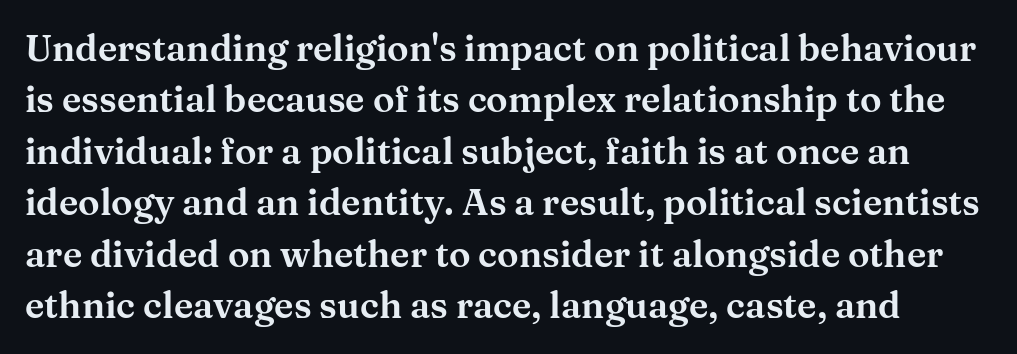
{"serif": "yes", "italic": "no", "width": "wide", "stroke_contrast": "medium", "x_height": "medium", "monospaced": "no", "underline": "no", "line_spacing": "normal", "line_spacing_ratio": 1.43, "letter_spacing": "normal", "letter_spacing_em": 0.0, "glyph_px": 36}
